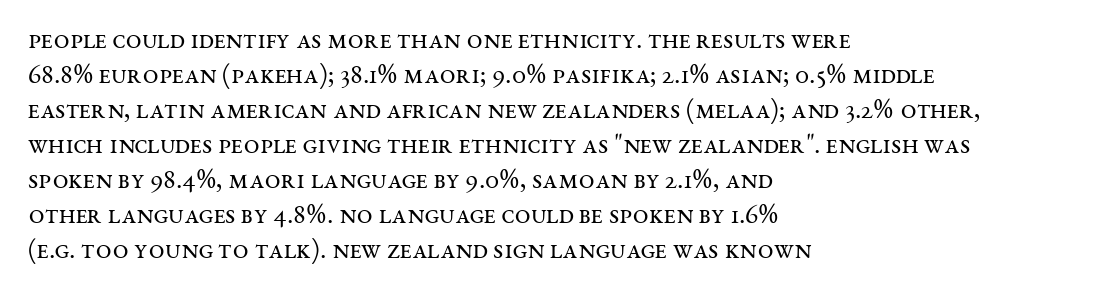
{"serif": "yes", "italic": "no", "bold": "no", "weight": "regular", "width": "wide", "stroke_contrast": "medium", "x_height": "large", "monospaced": "no", "underline": "no", "align": "left", "line_spacing": "normal", "line_spacing_ratio": 1.25, "letter_spacing": "normal", "letter_spacing_em": 0.0, "glyph_px": 28}
